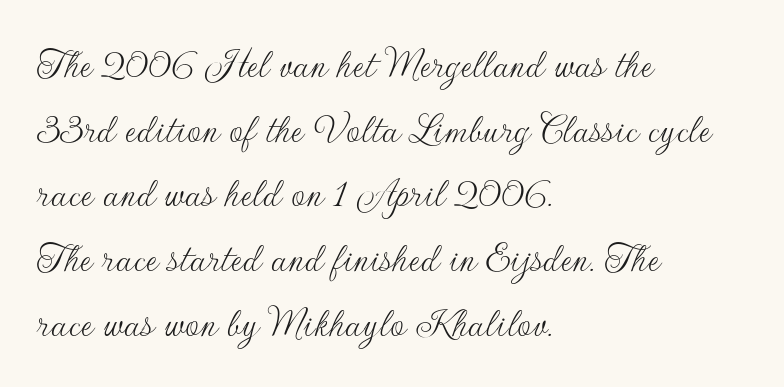
Descender tails drop into unmarked territory. The characters display no serif detailing; their extremities are plain. How are the letters spaced? Ordinarily, with no added tracking. Is the type heavy? It reads as light-to-regular instead. Think of a printed novel: that variable character pitch is what you see here.
